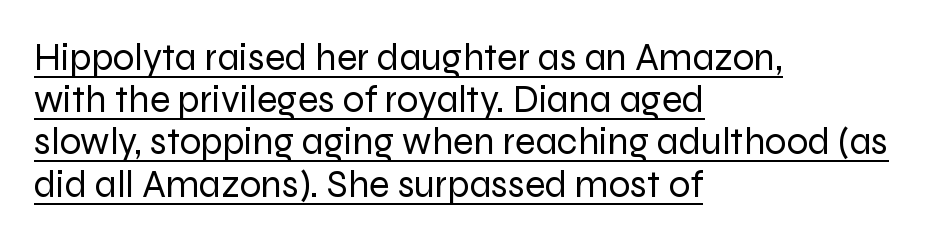
Q: Is the text bold? A: No.
Q: Is the text italic (slanted)? A: No, it is upright.
Q: Is the typeface a serif or a sans-serif typeface? A: Sans-serif.
Q: Is the text underlined? A: Yes.
Q: How is the paragraph aligned? A: Left-aligned.
Q: Is the spacing between letters normal or unusually wide? A: Normal.
Q: Is the spacing between lines tight, normal or loose? A: Tight.
Q: Width (condensed, normal, or wide)? A: Normal.
Q: Stroke contrast? A: Low.
Q: x-height? A: Medium.
Q: Monospaced? A: No.
